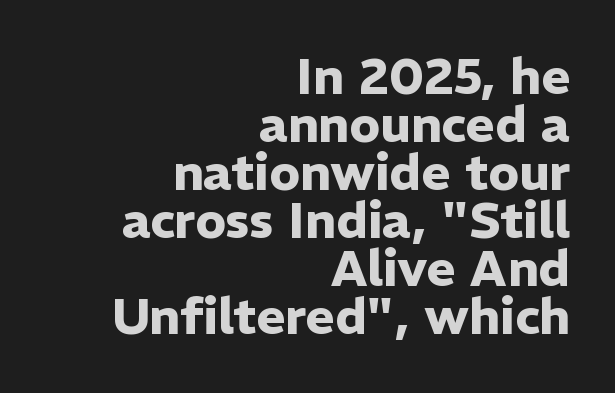
Q: Is the text bold? A: Yes.
Q: Is the text italic (slanted)? A: No, it is upright.
Q: Is the typeface a serif or a sans-serif typeface? A: Sans-serif.
Q: Is the text underlined? A: No.
Q: How is the paragraph aligned? A: Right-aligned.
Q: Is the spacing between letters normal or unusually wide? A: Normal.
Q: Is the spacing between lines tight, normal or loose? A: Tight.
Q: Width (condensed, normal, or wide)? A: Normal.
Q: Stroke contrast? A: Low.
Q: x-height? A: Medium.
Q: Monospaced? A: No.
